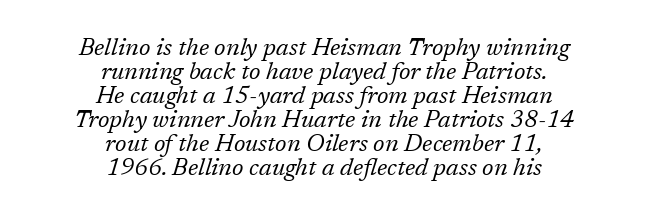
Q: Is the text bold? A: No.
Q: Is the text italic (slanted)? A: Yes, it leans right by about 17 degrees.
Q: Is the text underlined? A: No.
Q: How is the paragraph aligned? A: Centered.
Q: Is the spacing between letters normal or unusually wide? A: Normal.
Q: Is the spacing between lines tight, normal or loose? A: Tight.
